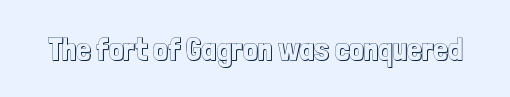
The image shows 32 px condensed type, upright; set normal letter spacing, not underlined; a medium x-height.
